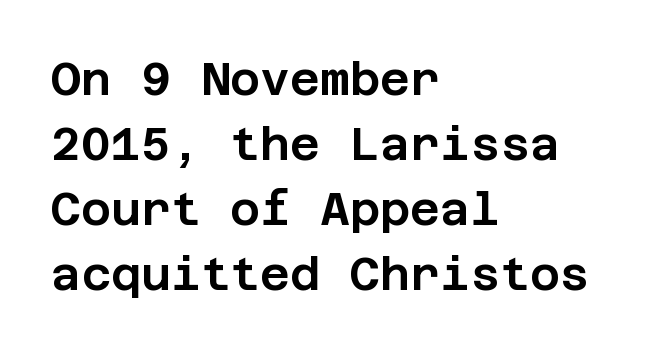
The image shows 46 px sans-serif type, upright; set left-aligned, normal line spacing (1.41x), normal letter spacing, not underlined; low stroke contrast and a large x-height.
